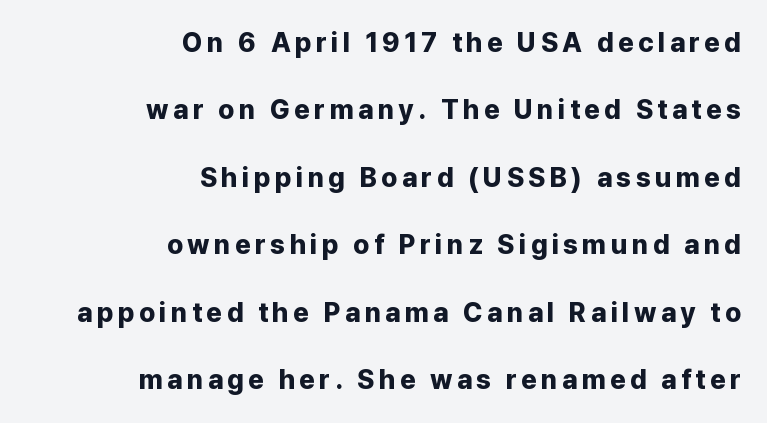
The sample has been set heavy, in full bold. The text block is weighted toward the right margin, trailing off unevenly leftward. It's the straight-up-and-down kind of type. Words float on clear page, feet unadorned.
